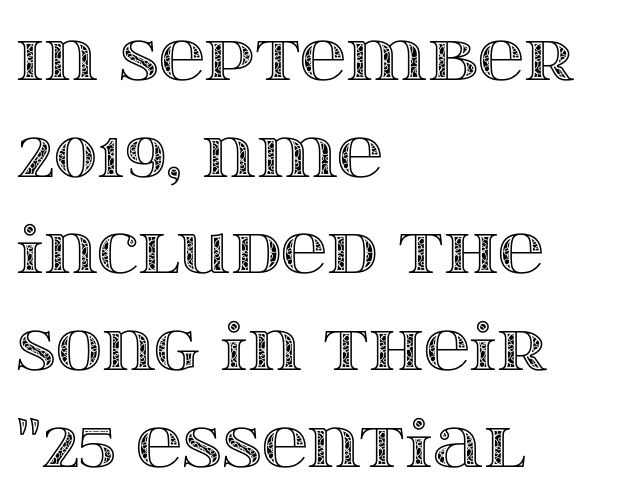
The image shows 64 px wide type, upright; set left-aligned, normal line spacing (1.51x), normal letter spacing, not underlined; a large x-height.
